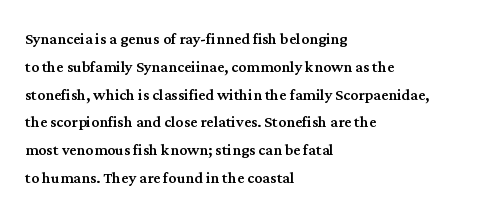
Ordinary non-slanted type is in use. If you drew a ruler down the left edge, every line would touch it. Underlining? Definitely not there. Rows of type keep a routine distance in the vertical direction. Observe the ordinary spacing: letters are neighbours, not strangers.
